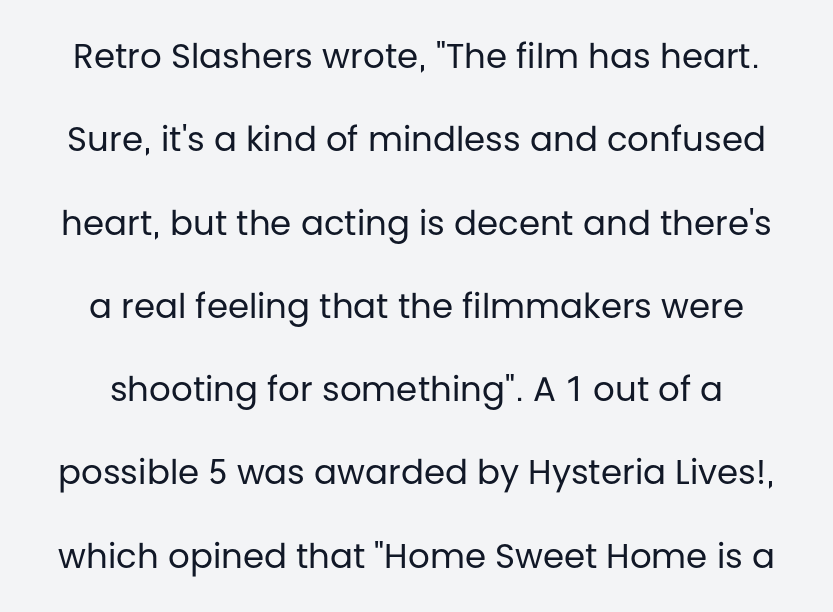
{"serif": "no", "italic": "no", "bold": "no", "weight": "regular", "width": "normal", "stroke_contrast": "low", "x_height": "large", "monospaced": "no", "underline": "no", "line_spacing": "loose", "line_spacing_ratio": 2.45, "letter_spacing": "normal", "letter_spacing_em": 0.0, "glyph_px": 34}
